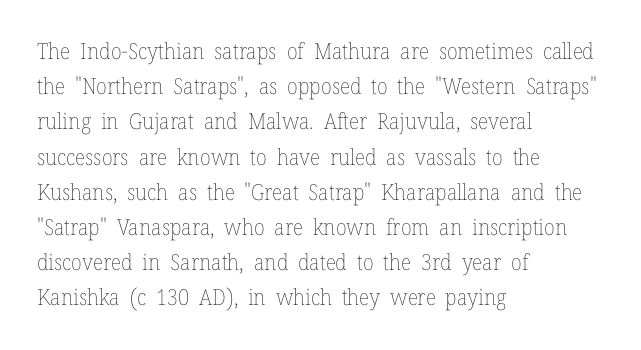
{"italic": "no", "bold": "no", "underline": "no", "align": "left", "line_spacing": "normal", "line_spacing_ratio": 1.6, "letter_spacing": "normal", "letter_spacing_em": 0.0, "glyph_px": 22}
